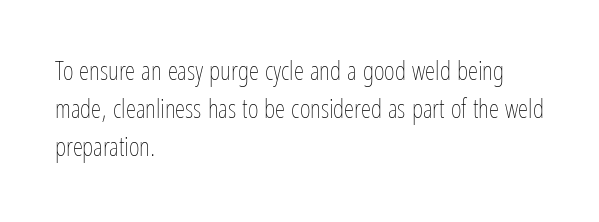
Q: Is the text bold? A: No.
Q: Is the text italic (slanted)? A: No, it is upright.
Q: Is the text underlined? A: No.
Q: How is the paragraph aligned? A: Left-aligned.
Q: Is the spacing between letters normal or unusually wide? A: Normal.
Q: Is the spacing between lines tight, normal or loose? A: Normal.
